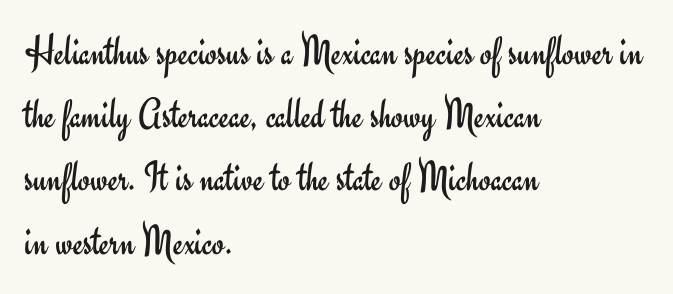
{"serif": "no", "bold": "no", "weight": "regular", "width": "normal", "stroke_contrast": "low", "x_height": "small", "monospaced": "no", "underline": "no", "align": "left", "line_spacing": "normal", "line_spacing_ratio": 1.47, "letter_spacing": "normal", "letter_spacing_em": 0.0, "glyph_px": 43}
